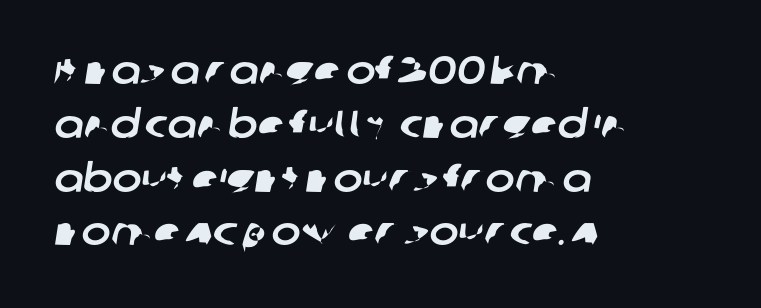
The letters sit at their default tracking, neither squeezed nor spread. The text was rendered using a sans face with plain stroke endings. Descender tails drop into unmarked territory. Interline gaps are of average width in this sample. This sample has the flowing, uneven cadence of proportional lettering. Line beginnings align vertically; line endings do not.
